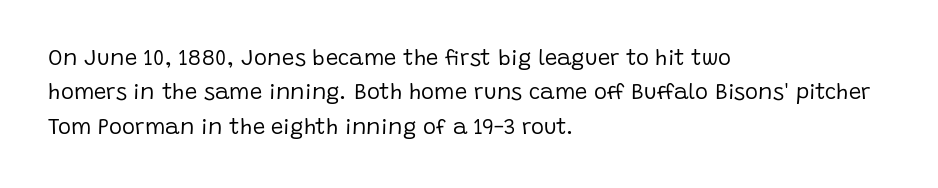
Q: Is the text bold? A: No.
Q: Is the text italic (slanted)? A: No, it is upright.
Q: Is the text underlined? A: No.
Q: How is the paragraph aligned? A: Left-aligned.
Q: Is the spacing between letters normal or unusually wide? A: Normal.
Q: Is the spacing between lines tight, normal or loose? A: Normal.
